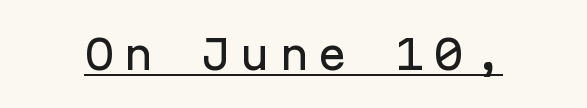
A typesetter would call this heavily tracked-out type. Monospaced: the letters line up in strict vertical columns. Italic? Not at all — the glyphs are vertical. Font category for this specimen: sans-serif. The string is rendered with underlining switched on.
